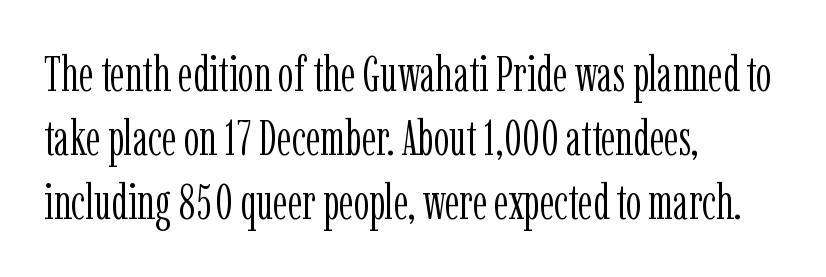
The image shows 49 px light, condensed serif type, upright; set left-aligned, normal line spacing (1.31x), normal letter spacing, not underlined; low stroke contrast and a medium x-height.
